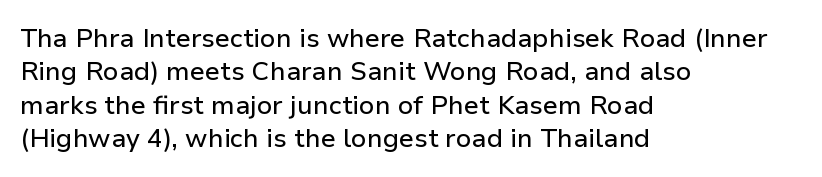
{"italic": "no", "underline": "no", "align": "left", "line_spacing": "normal", "line_spacing_ratio": 1.28, "letter_spacing": "normal", "letter_spacing_em": 0.0, "glyph_px": 26}
